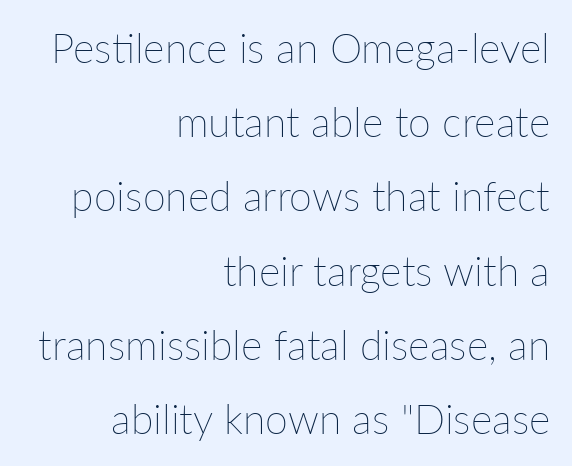
The image shows 41 px thin type, upright; set right-aligned, line spacing 1.81x, normal letter spacing, not underlined; low stroke contrast and a medium x-height.
